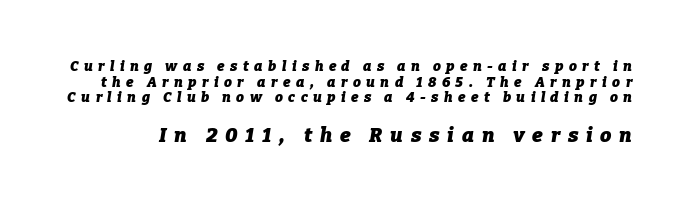
Q: Is the text bold? A: Yes.
Q: Is the text italic (slanted)? A: Yes, it leans right by about 9 degrees.
Q: Is the text underlined? A: No.
Q: Is the spacing between letters normal or unusually wide? A: Unusually wide.
Q: Is the spacing between lines tight, normal or loose? A: Tight.
Q: Which block of text is set in a larger size, the first (top) or the second (bottom)? A: The second (bottom) one.
